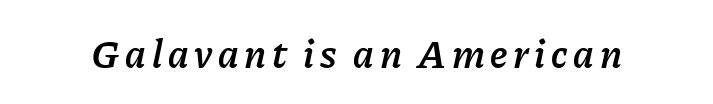
{"italic": "yes", "lean": "right", "slant_degrees": 11, "bold": "semi", "weight": "semibold", "width": "normal", "stroke_contrast": "low", "x_height": "medium", "monospaced": "no", "underline": "no", "glyph_px": 40}
